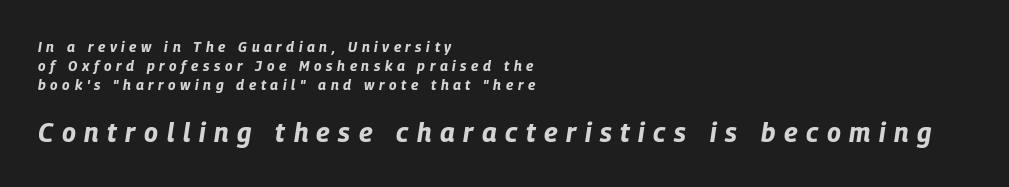
The image shows 26 px bold type, italic (leaning right); set left-aligned, normal line spacing (1.37x), unusually wide letter spacing (+0.33 em), not underlined; the second (bottom) block is 1.86x larger.
